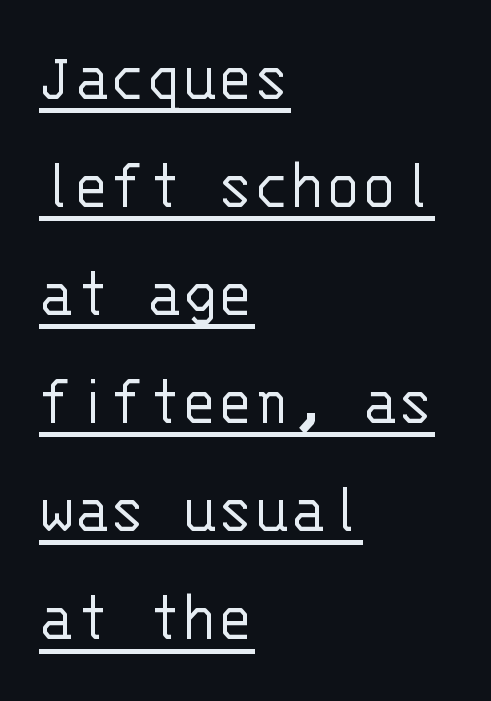
The typeface has the unassuming heft of standard copy or less. The glyphs in this specimen are sans serif. Vertical strokes here are truly vertical. Does extra space separate the letters? No, they use regular spacing. You can see a thin bar hugging the bottom of the glyphs.
